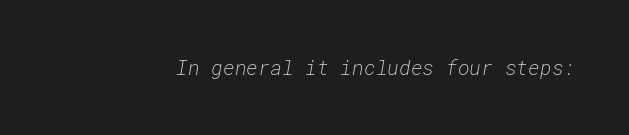
{"italic": "yes", "lean": "right", "slant_degrees": 10, "bold": "no", "underline": "no", "letter_spacing": "normal", "letter_spacing_em": 0.0, "glyph_px": 20}
